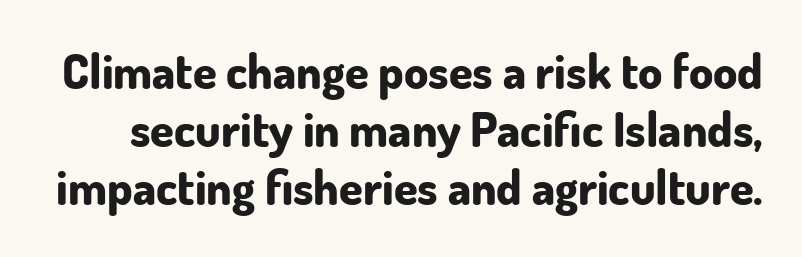
{"serif": "no", "italic": "no", "bold": "yes", "weight": "bold", "width": "normal", "stroke_contrast": "low", "x_height": "small", "monospaced": "no", "underline": "no", "line_spacing_ratio": 1.21, "letter_spacing": "normal", "letter_spacing_em": 0.0, "glyph_px": 48}
